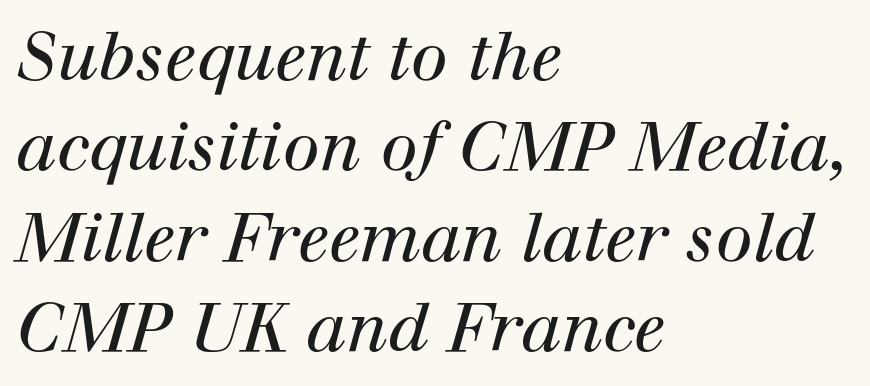
{"serif": "yes", "italic": "yes", "lean": "right", "slant_degrees": 12, "bold": "no", "weight": "regular", "width": "normal", "stroke_contrast": "high", "x_height": "medium", "monospaced": "no", "underline": "no", "align": "left", "line_spacing": "normal", "line_spacing_ratio": 1.35, "letter_spacing": "normal", "letter_spacing_em": 0.0, "glyph_px": 67}
